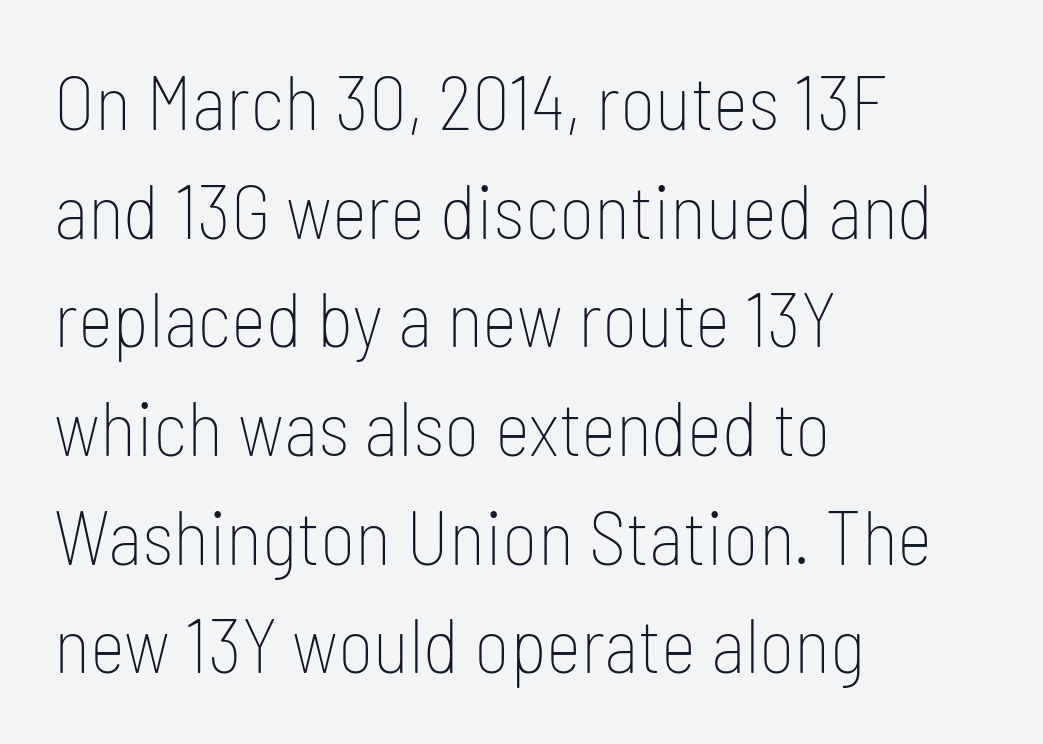
Q: Is the text bold? A: No.
Q: Is the text italic (slanted)? A: No, it is upright.
Q: Is the typeface a serif or a sans-serif typeface? A: Sans-serif.
Q: Is the text underlined? A: No.
Q: How is the paragraph aligned? A: Left-aligned.
Q: Is the spacing between letters normal or unusually wide? A: Normal.
Q: Is the spacing between lines tight, normal or loose? A: Normal.
Q: Width (condensed, normal, or wide)? A: Condensed.
Q: Stroke contrast? A: Low.
Q: x-height? A: Medium.
Q: Monospaced? A: No.
